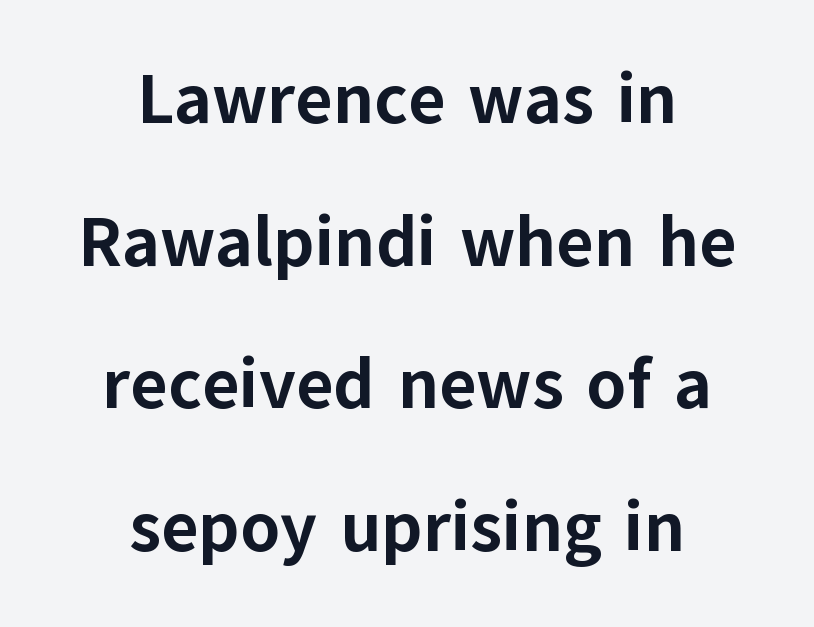
The string is rendered with underlining switched off. The vertical gap from one line to the next is large. Do the characters align in a grid? No, the font is proportional. Caption: bold face, heavy strokes. Here the glyphs are tracked normally, forming tight word shapes.
